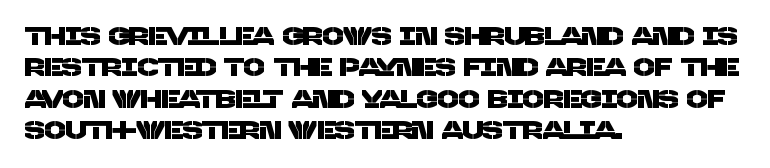
Q: Is the text underlined? A: No.
Q: How is the paragraph aligned? A: Left-aligned.
Q: Is the spacing between letters normal or unusually wide? A: Normal.
Q: Is the spacing between lines tight, normal or loose? A: Normal.
